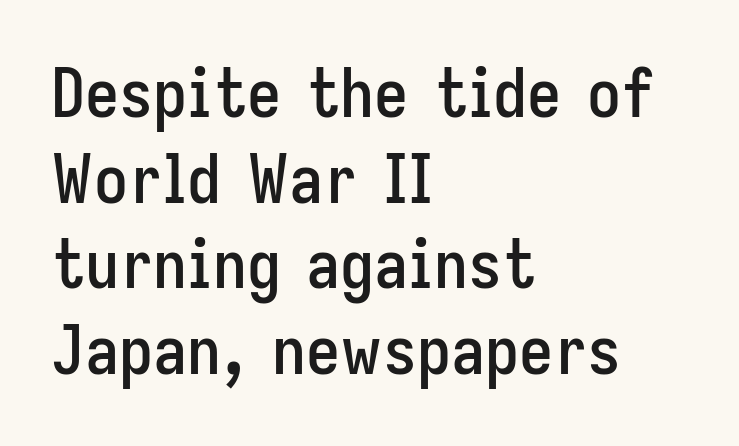
Q: Is the text italic (slanted)? A: No, it is upright.
Q: Is the typeface a serif or a sans-serif typeface? A: Sans-serif.
Q: Is the text underlined? A: No.
Q: How is the paragraph aligned? A: Left-aligned.
Q: Is the spacing between letters normal or unusually wide? A: Normal.
Q: Is the spacing between lines tight, normal or loose? A: Normal.
Q: Width (condensed, normal, or wide)? A: Condensed.
Q: Stroke contrast? A: Low.
Q: x-height? A: Medium.
Q: Monospaced? A: No.
